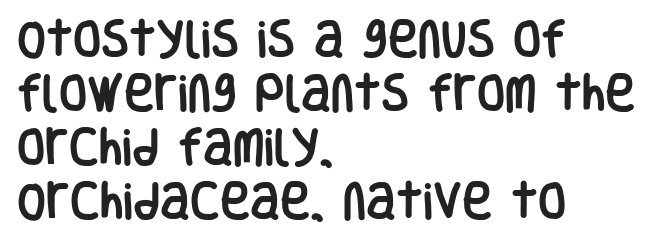
The image shows 41 px condensed sans-serif type, upright; set left-aligned, normal line spacing (1.32x), normal letter spacing, not underlined; low stroke contrast and a large x-height.
